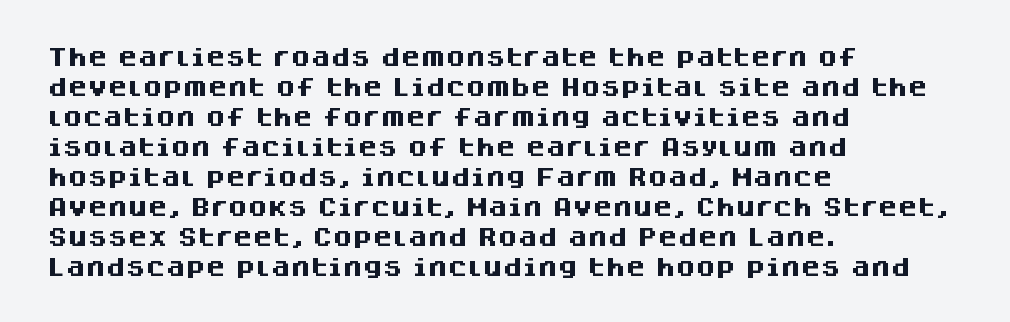
The image shows 20 px bold type, upright; set left-aligned, normal line spacing (1.5x), normal letter spacing, not underlined.
